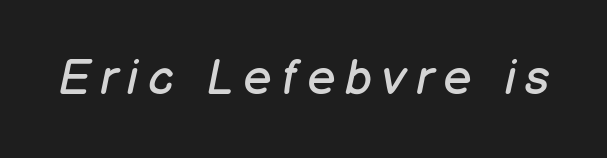
You could not count columns in this text — the font is proportionally spaced. No letter is thick-stroked: the sample isn't bold. The words here are not underlined. It's the slanting kind of type.
